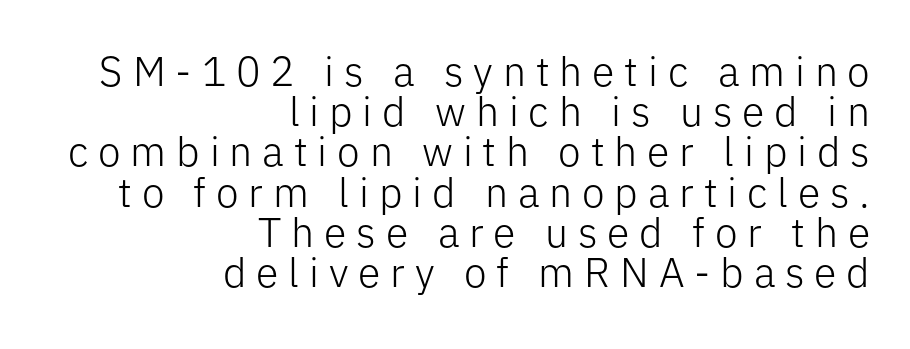
Nothing sits at the stroke ends, so this counts as sans-serif. Weight: regular or lighter. A roman cut, with each character standing at attention. The line-height multiplier appears low, near solid setting. One-word summary of the alignment: right. The type is letterspaced generously, with wide tracking.
